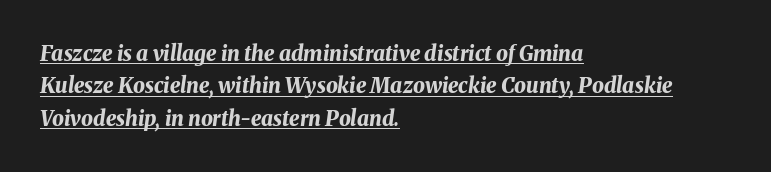
The image shows 21 px bold type, italic (leaning right); set left-aligned, normal line spacing (1.54x), normal letter spacing, underlined.
